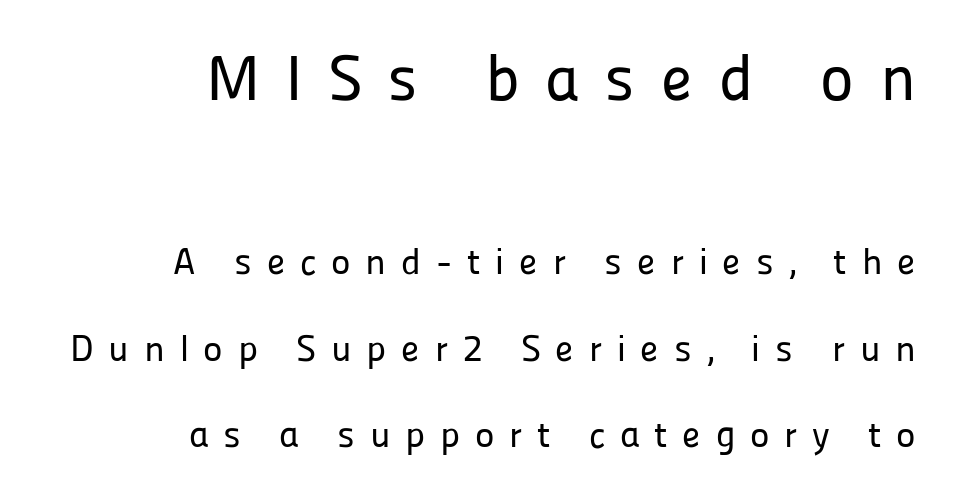
The image shows 64 px sans-serif type, upright; set right-aligned, loose line spacing (2.33x), unusually wide letter spacing (+0.4 em), not underlined; the first (top) block is 1.73x larger; low stroke contrast and a medium x-height.
